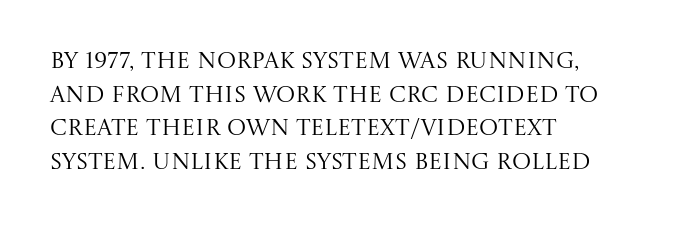
What stands out about the letter spacing? Nothing — it is the standard amount. Type without underlining. You can tell it's not italic because the verticals are truly vertical. Is there much room between lines? A standard amount, neither cramped nor airy.
